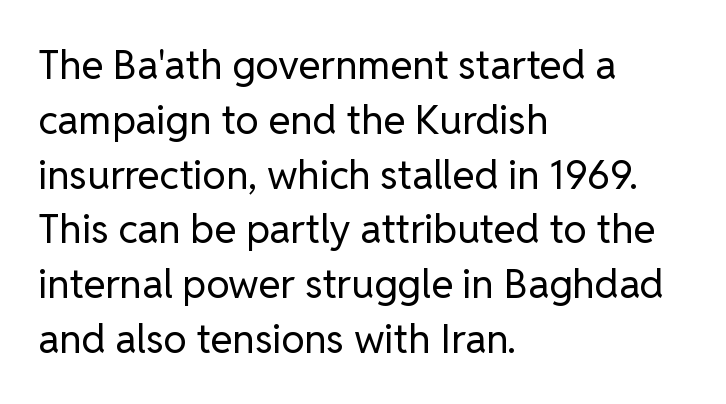
The image shows 40 px regular-weight sans-serif type, upright; set left-aligned, normal line spacing (1.37x), normal letter spacing, not underlined; low stroke contrast and a medium x-height.
